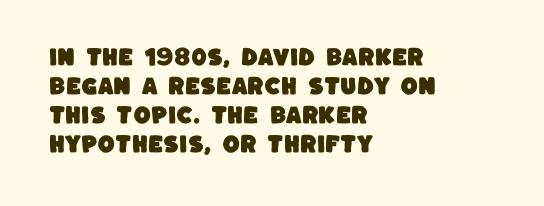
Q: Is the text underlined? A: No.
Q: How is the paragraph aligned? A: Left-aligned.
Q: Is the spacing between letters normal or unusually wide? A: Normal.
Q: Is the spacing between lines tight, normal or loose? A: Normal.
